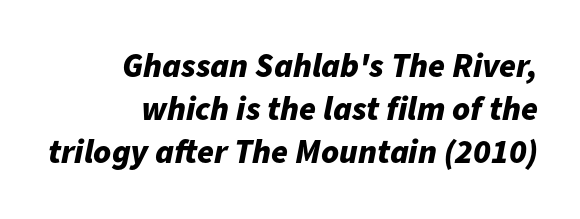
Q: Is the text bold? A: Yes.
Q: Is the text italic (slanted)? A: Yes, it leans right by about 11 degrees.
Q: Is the text underlined? A: No.
Q: How is the paragraph aligned? A: Right-aligned.
Q: Is the spacing between letters normal or unusually wide? A: Normal.
Q: Is the spacing between lines tight, normal or loose? A: Normal.
Q: Width (condensed, normal, or wide)? A: Normal.
Q: Stroke contrast? A: Low.
Q: x-height? A: Medium.
Q: Monospaced? A: No.
